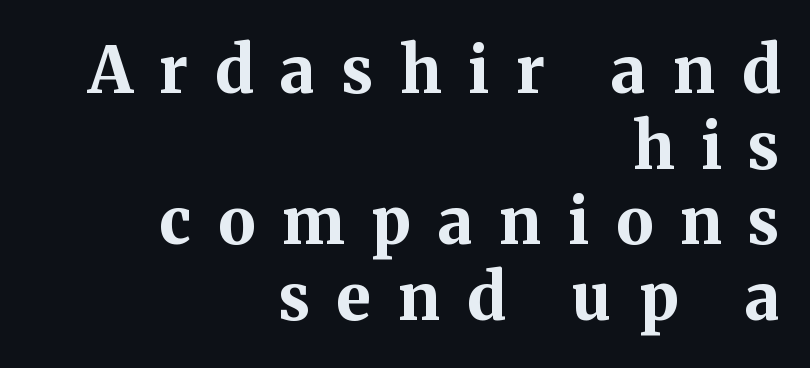
A student would call this right alignment; a typographer would say flush right, rag left. Honestly, there is no underline to notice here at all. Character widths vary here, with narrow letters taking less room than wide ones. The type sits square on the baseline with zero lean.
